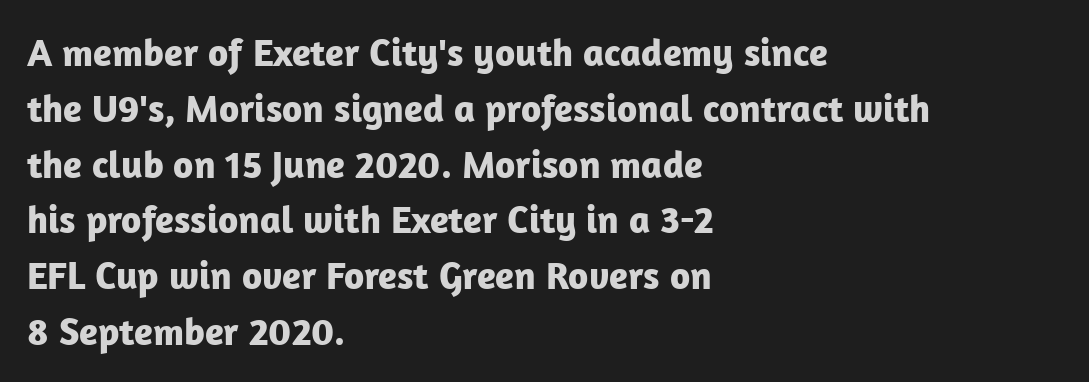
Q: Is the text bold? A: Yes.
Q: Is the text italic (slanted)? A: No, it is upright.
Q: Is the typeface a serif or a sans-serif typeface? A: Sans-serif.
Q: Is the text underlined? A: No.
Q: How is the paragraph aligned? A: Left-aligned.
Q: Is the spacing between letters normal or unusually wide? A: Normal.
Q: Is the spacing between lines tight, normal or loose? A: Normal.
Q: Width (condensed, normal, or wide)? A: Normal.
Q: Stroke contrast? A: Low.
Q: x-height? A: Medium.
Q: Monospaced? A: No.
